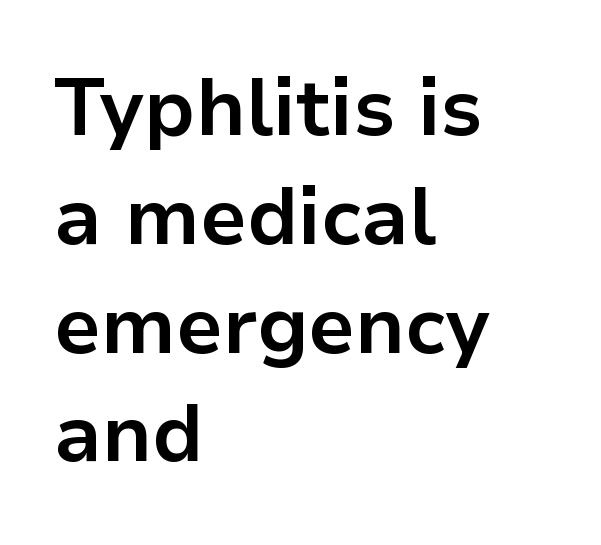
Q: Is the text bold? A: Yes.
Q: Is the text italic (slanted)? A: No, it is upright.
Q: Is the typeface a serif or a sans-serif typeface? A: Sans-serif.
Q: Is the text underlined? A: No.
Q: How is the paragraph aligned? A: Left-aligned.
Q: Is the spacing between letters normal or unusually wide? A: Normal.
Q: Is the spacing between lines tight, normal or loose? A: Normal.
Q: Width (condensed, normal, or wide)? A: Normal.
Q: Stroke contrast? A: Low.
Q: x-height? A: Medium.
Q: Monospaced? A: No.
